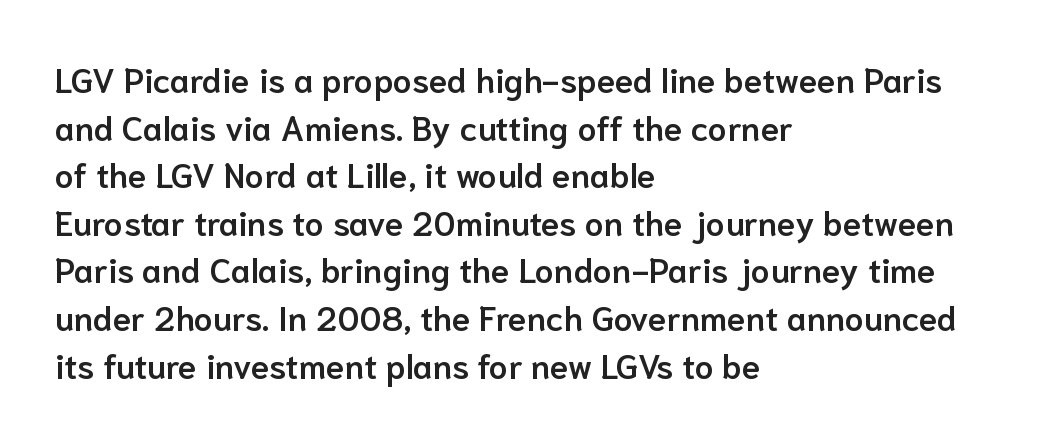
The image shows 34 px semibold sans-serif type, upright; set left-aligned, normal line spacing (1.4x), normal letter spacing, not underlined; low stroke contrast and a medium x-height.
